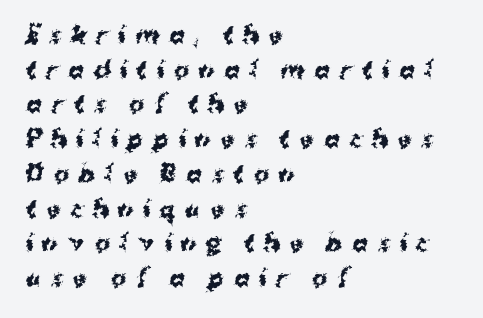
{"bold": "yes", "underline": "no", "align": "left", "line_spacing": "normal", "line_spacing_ratio": 1.51, "letter_spacing": "wide", "letter_spacing_em": 0.41, "glyph_px": 23}
